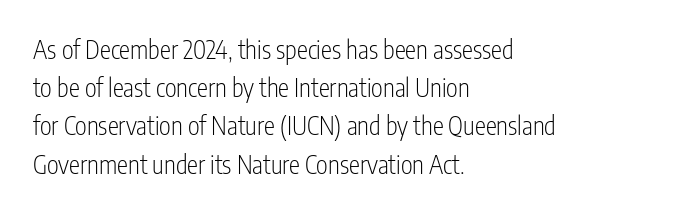
The glyphs are unaccompanied by any horizontal stroke below them. Posture: vertical. These lines keep a tight, regular rhythm from letter to letter. Interline gaps are of average width in this sample. The paragraph shown leans on its left margin.
